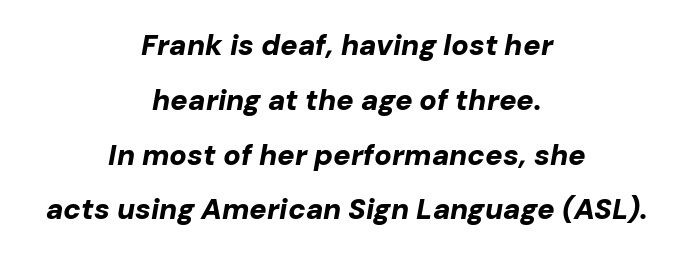
The typesetting leans heavy: a genuine bold. The baseline area is clear. Italic: yes, the glyphs are oblique. Standard letterfit; no display-style spreading of the glyphs.
